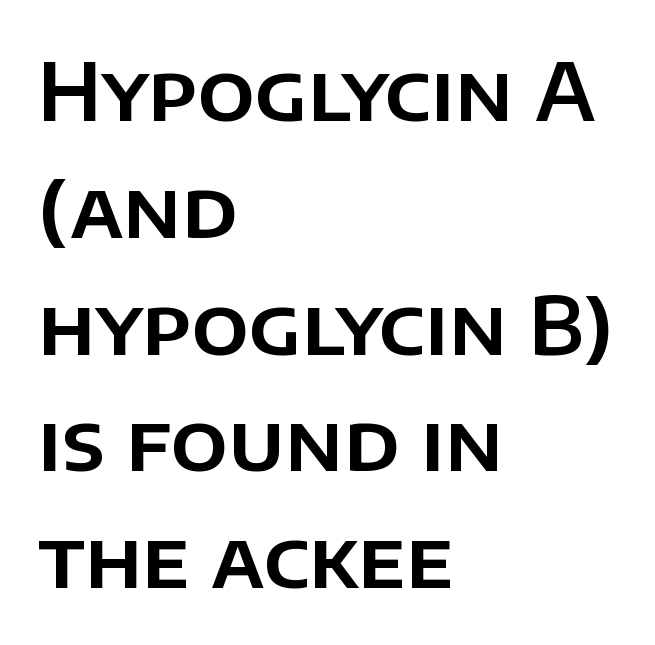
The image shows 80 px sans-serif type, upright; set left-aligned, normal line spacing (1.46x), normal letter spacing, not underlined; low stroke contrast and a large x-height.
